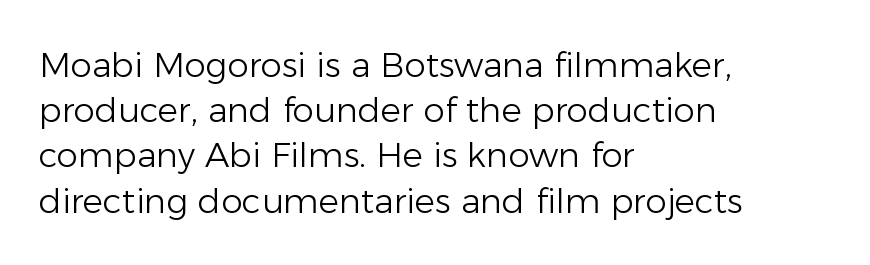
Quick note: interline space is typical. Layout note: lines flush left. The characters are drawn with everyday or finer stroke widths. Think of a printed novel: that variable character pitch is what you see here. You could call the tracking neutral — neither tight nor loose.
